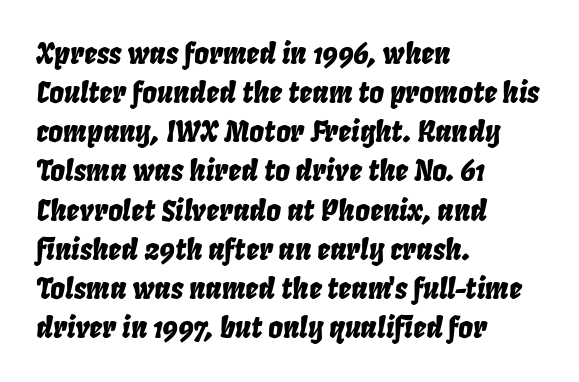
A typesetter would call this leading conventional body-copy spacing. Every row of glyphs begins at an identical x-position on the left. Rule under the text: the space is simply empty. Character widths vary here, with narrow letters taking less room than wide ones.
